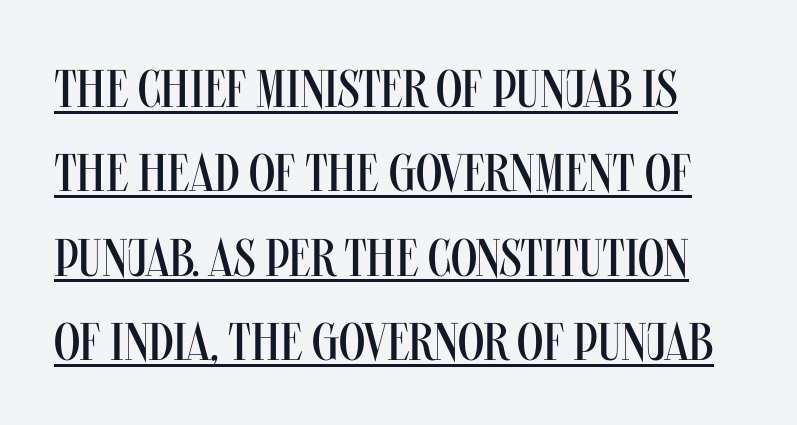
The face used here appears with an underline applied. No heavy texture on the line: the type isn't bold. Observe the absence of serifs on each vertical stroke in this sample. The type is set solid horizontally, with unmodified tracking. Character widths vary here, with narrow letters taking less room than wide ones.
